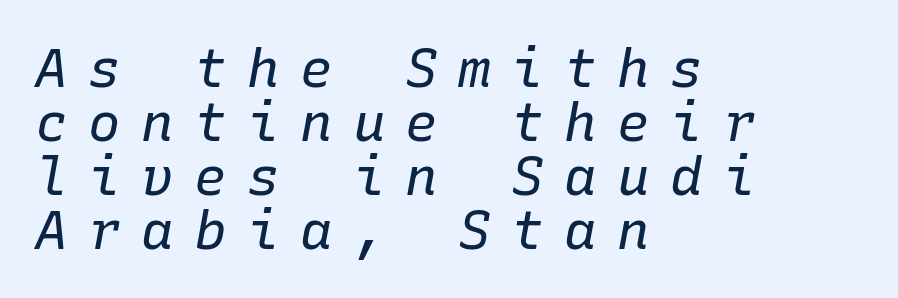
There's an unmistakable incline to the writing here. Honestly, the letter spacing is so wide it's the main thing you notice. Think of a typewriter: that constant character pitch is what you see here. Plain, unruled lines of type. The passage shown stacks its lines with hardly any gap. Line beginnings align vertically; line endings do not.
